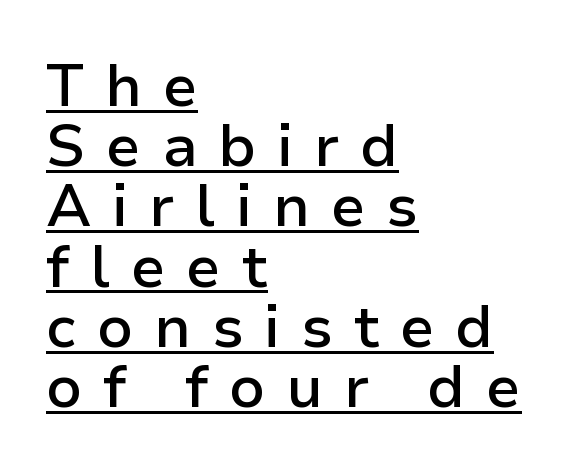
The image shows 59 px semibold sans-serif type, upright; set left-aligned, tight line spacing (1.02x), unusually wide letter spacing (+0.35 em), underlined; low stroke contrast and a medium x-height.
